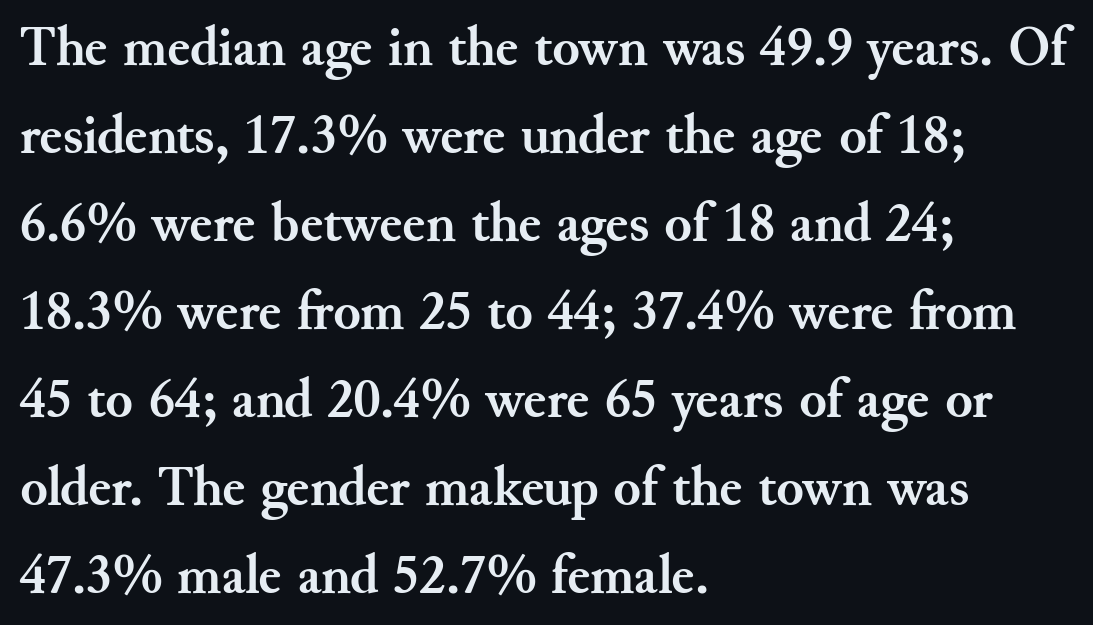
The image shows 56 px semibold serif type, upright; set left-aligned, normal line spacing (1.57x), normal letter spacing, not underlined; medium stroke contrast and a small x-height.
